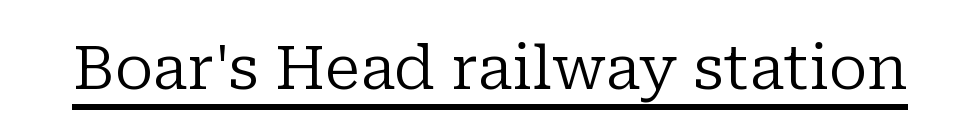
{"serif": "yes", "italic": "no", "bold": "no", "weight": "regular", "width": "normal", "stroke_contrast": "low", "x_height": "medium", "monospaced": "no", "underline": "yes", "letter_spacing": "normal", "letter_spacing_em": 0.0, "glyph_px": 61}
